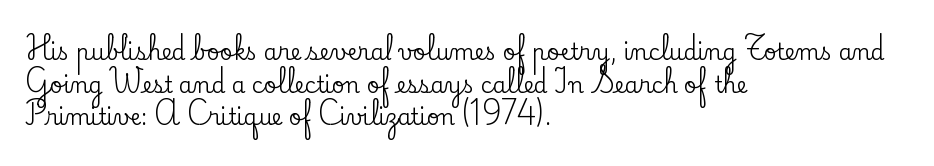
{"italic": "no", "underline": "no", "align": "left", "line_spacing": "normal", "line_spacing_ratio": 1.48, "letter_spacing": "normal", "letter_spacing_em": 0.0, "glyph_px": 22}
